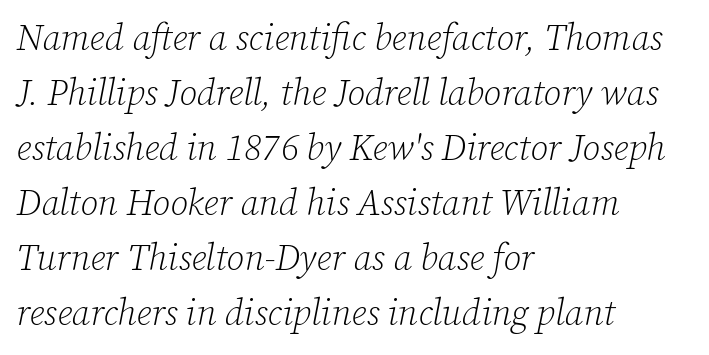
If you drew a line through each stem, it would be angled. Glance below the letters and you will spot only blank space. You could not count columns in this text — the font is proportionally spaced. The lines sit at an ordinary, default distance from one another.
